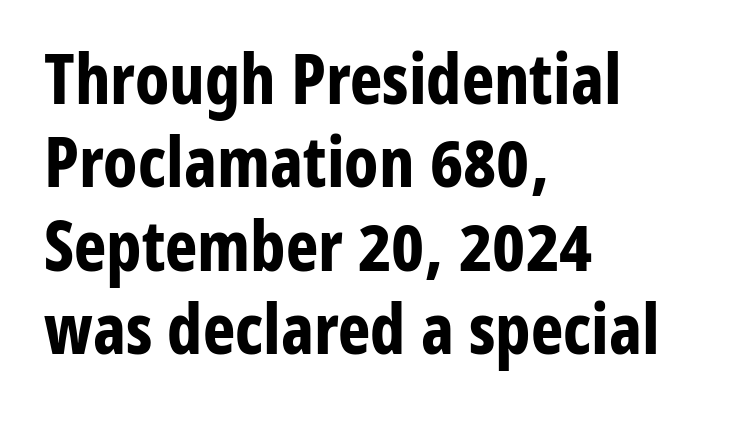
{"serif": "no", "italic": "no", "bold": "yes", "weight": "bold", "width": "condensed", "stroke_contrast": "low", "x_height": "medium", "monospaced": "no", "underline": "no", "align": "left", "line_spacing_ratio": 1.21, "letter_spacing": "normal", "letter_spacing_em": 0.0, "glyph_px": 69}
